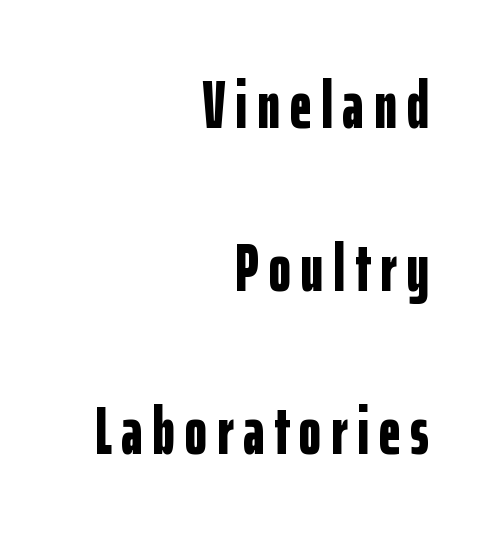
Q: Is the text bold? A: Yes.
Q: Is the text italic (slanted)? A: No, it is upright.
Q: Is the typeface a serif or a sans-serif typeface? A: Sans-serif.
Q: Is the text underlined? A: No.
Q: How is the paragraph aligned? A: Right-aligned.
Q: Is the spacing between lines tight, normal or loose? A: Loose.
Q: Width (condensed, normal, or wide)? A: Condensed.
Q: Stroke contrast? A: Low.
Q: x-height? A: Medium.
Q: Monospaced? A: No.
